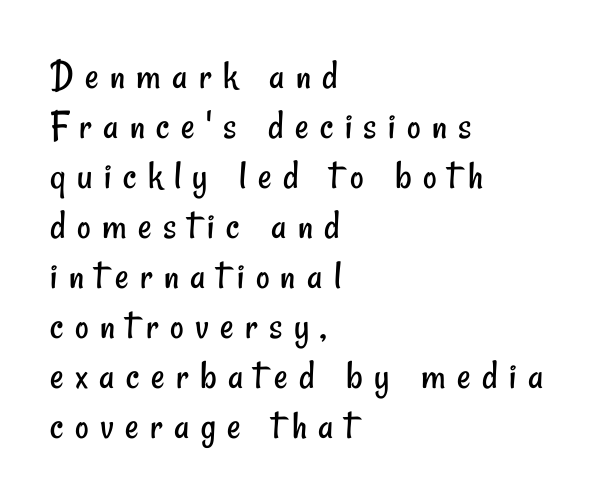
Proportional: the letters do not fall into vertical columns. Compared with typical body copy, the letter spacing here is much looser. Nope, no serifs anywhere on these letters. The ragged edge is on the right, which tells us the setting is flush left. No heavy texture on the line: the type isn't bold. The space directly below the letters is spotless.
